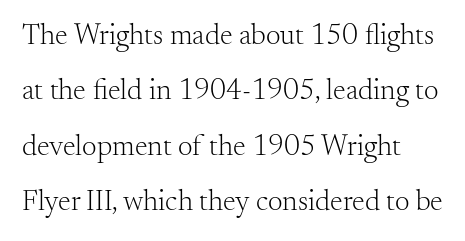
The characters display serif detailing at their extremities. Short note: letters normally spaced. Looks like regular typesetting: each glyph gets only the width it needs. These lines are set flush left with a ragged right edge.
